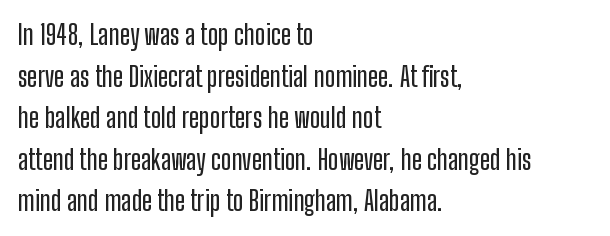
Q: Is the text italic (slanted)? A: No, it is upright.
Q: Is the text underlined? A: No.
Q: How is the paragraph aligned? A: Left-aligned.
Q: Is the spacing between letters normal or unusually wide? A: Normal.
Q: Is the spacing between lines tight, normal or loose? A: Normal.
